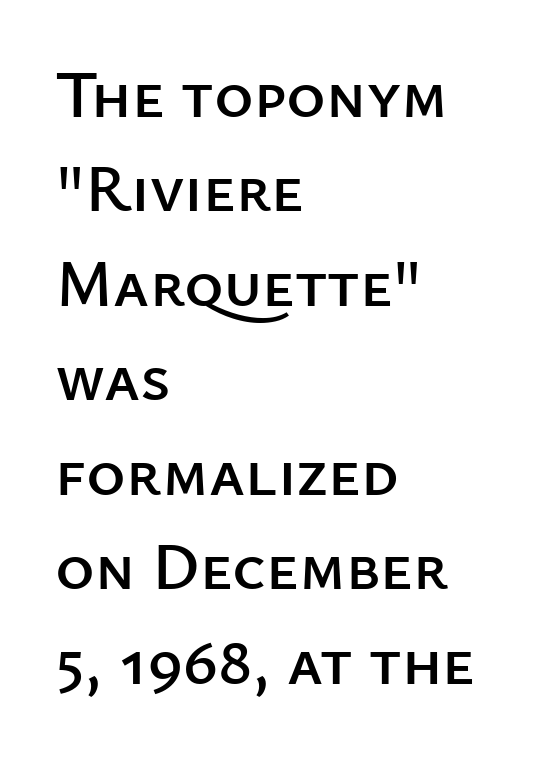
Q: Is the text italic (slanted)? A: No, it is upright.
Q: Is the typeface a serif or a sans-serif typeface? A: Sans-serif.
Q: Is the text underlined? A: No.
Q: How is the paragraph aligned? A: Left-aligned.
Q: Is the spacing between letters normal or unusually wide? A: Normal.
Q: Is the spacing between lines tight, normal or loose? A: Normal.
Q: Width (condensed, normal, or wide)? A: Normal.
Q: Stroke contrast? A: Low.
Q: x-height? A: Medium.
Q: Monospaced? A: No.
